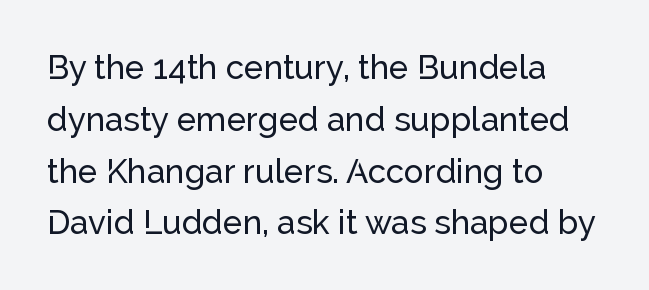
The foot of each line stays bare and open. The type sits square on the baseline with zero lean. The lines are quadded left. The rendering keeps characters at their native spacing. Regarding serifs, this sample does without them.
